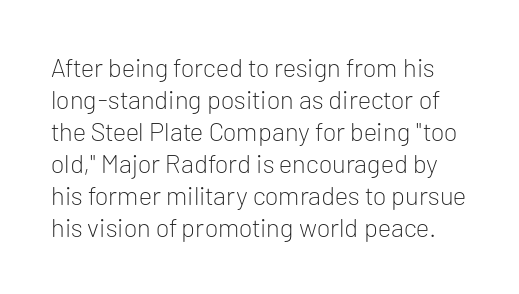
Q: Is the text bold? A: No.
Q: Is the text italic (slanted)? A: No, it is upright.
Q: Is the text underlined? A: No.
Q: Is the spacing between letters normal or unusually wide? A: Normal.
